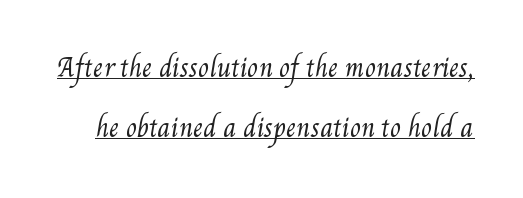
Q: Is the text bold? A: No.
Q: Is the text underlined? A: Yes.
Q: Is the spacing between letters normal or unusually wide? A: Normal.
Q: Is the spacing between lines tight, normal or loose? A: Loose.
